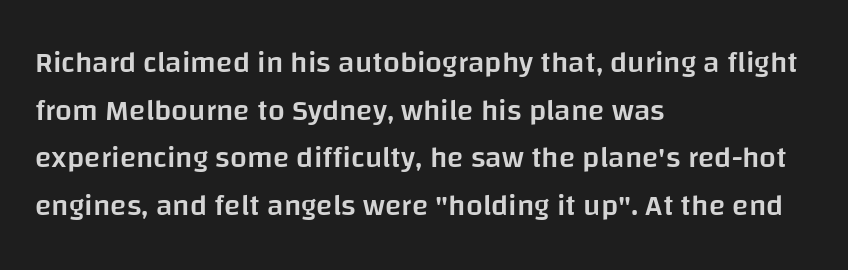
The image shows 30 px semibold sans-serif type, upright; set left-aligned, normal line spacing (1.59x), normal letter spacing, not underlined; low stroke contrast and a large x-height.
